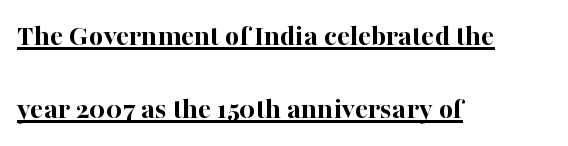
The leading is generous, giving the passage an open texture. Serifs: yes, visible at the terminals of the letterforms. Between one letter and the next there's only the usual sliver of space. The letters are bold, with thick, heavy strokes. The sample's only ornament is a line tracing under the words.
